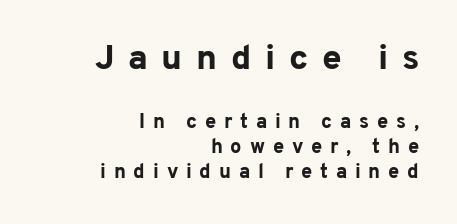
The image shows 35 px bold sans-serif type, upright; set right-aligned, normal line spacing (1.25x), unusually wide letter spacing (+0.39 em), not underlined; the first (top) block is 1.75x larger; low stroke contrast and a medium x-height.
